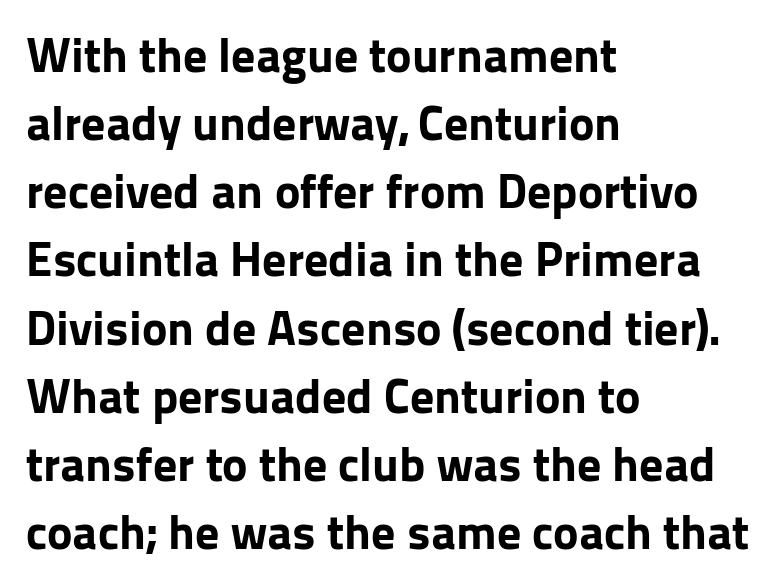
{"serif": "no", "italic": "no", "bold": "yes", "weight": "bold", "width": "normal", "stroke_contrast": "low", "x_height": "medium", "monospaced": "no", "underline": "no", "align": "left", "line_spacing": "normal", "line_spacing_ratio": 1.42, "letter_spacing": "normal", "letter_spacing_em": 0.0, "glyph_px": 48}
